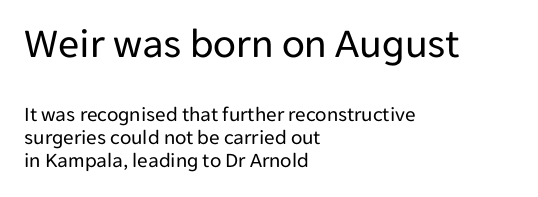
The image shows 42 px regular-weight sans-serif type, upright; set left-aligned, tight line spacing (1.1x), normal letter spacing, not underlined; the first (top) block is 2.0x larger; low stroke contrast and a medium x-height.
